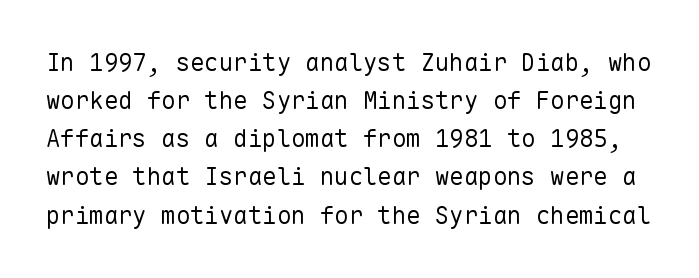
{"italic": "no", "bold": "no", "underline": "no", "line_spacing": "normal", "line_spacing_ratio": 1.59, "letter_spacing": "normal", "letter_spacing_em": 0.0, "glyph_px": 24}
